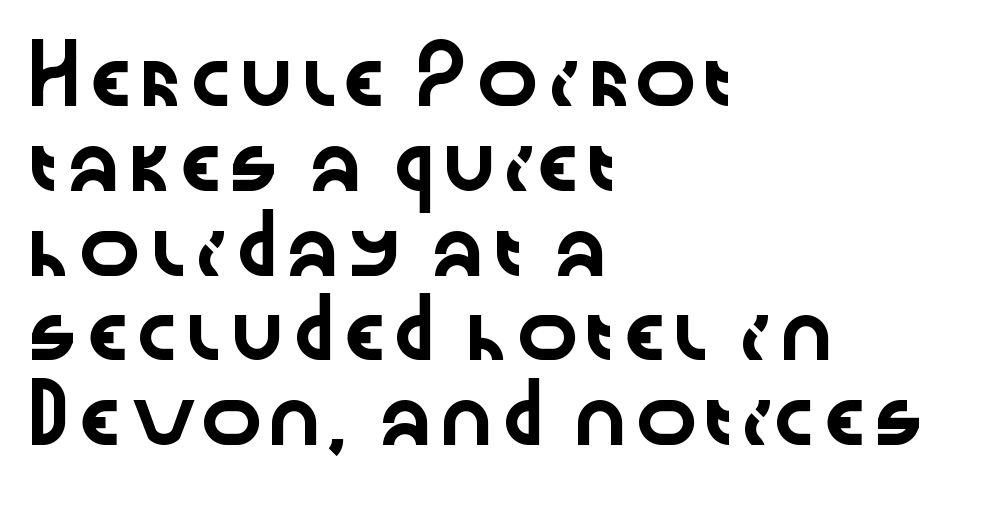
{"serif": "no", "italic": "no", "width": "wide", "stroke_contrast": "low", "x_height": "medium", "monospaced": "no", "underline": "no", "align": "left", "line_spacing": "normal", "line_spacing_ratio": 1.6, "letter_spacing": "normal", "letter_spacing_em": 0.0, "glyph_px": 53}
